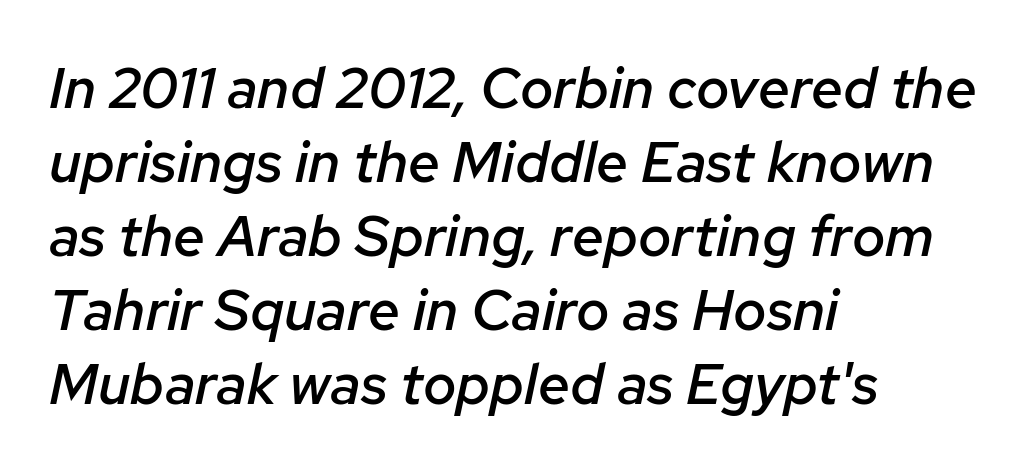
Underlining? Definitely not there. A classic flush-left, rag-right setting is used for this passage. A fair bit of extra ink — the face is semibold, not bold. Leading matches the norm, producing a regular column. The face used here is proportionally spaced, like ordinary book or web type. The tracking reads as untouched default to a designer's eye.
